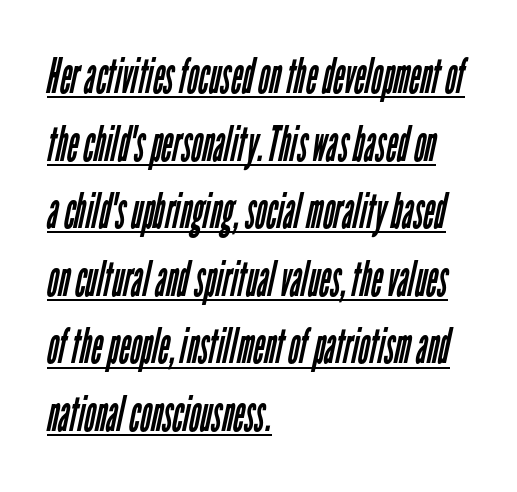
The image shows 49 px regular-weight, condensed sans-serif type; set left-aligned, normal line spacing (1.38x), normal letter spacing, underlined; low stroke contrast and a medium x-height.
